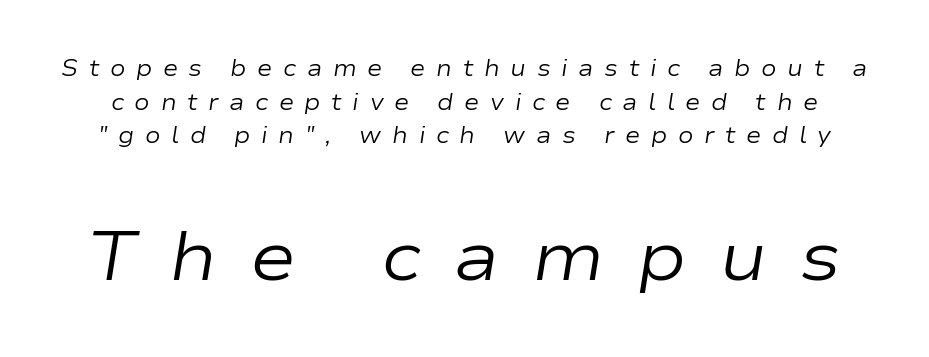
{"italic": "yes", "lean": "right", "slant_degrees": 9, "bold": "no", "weight": "regular", "width": "wide", "stroke_contrast": "low", "x_height": "medium", "monospaced": "no", "underline": "no", "line_spacing": "normal", "line_spacing_ratio": 1.46, "letter_spacing": "wide", "letter_spacing_em": 0.46, "larger_block": "second", "size_ratio": 3.04, "glyph_px": 70}
